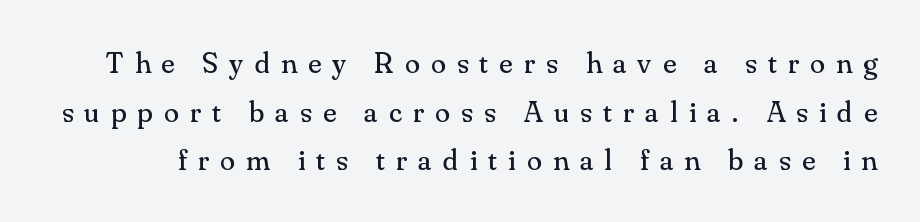
Q: Is the text bold? A: No.
Q: Is the text italic (slanted)? A: No, it is upright.
Q: Is the typeface a serif or a sans-serif typeface? A: Serif.
Q: Is the text underlined? A: No.
Q: Is the spacing between letters normal or unusually wide? A: Unusually wide.
Q: Is the spacing between lines tight, normal or loose? A: Normal.
Q: Width (condensed, normal, or wide)? A: Normal.
Q: Stroke contrast? A: Medium.
Q: x-height? A: Small.
Q: Monospaced? A: No.
